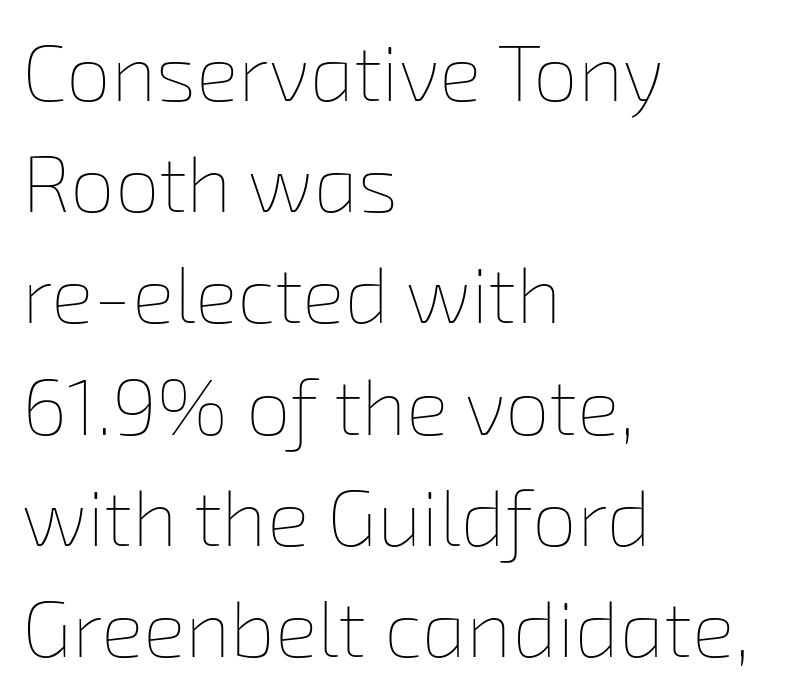
This rendering leaves character spacing at its baseline value. The string is rendered with underlining switched off. The designer left line spacing at the default. Varying glyph widths throughout — classic text-font behaviour.
